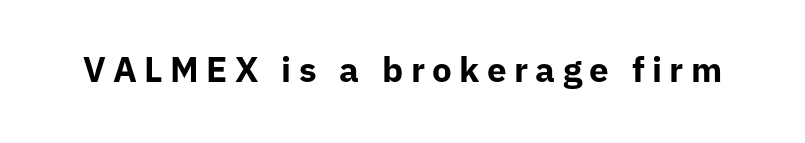
These lines carry a lot of weight — the face is fully bold. Check where the strokes stop: nothing finishes them off — pure sans. Loose tracking; the words dissolve into strings of separated letters. A roman cut, with each character standing at attention.
